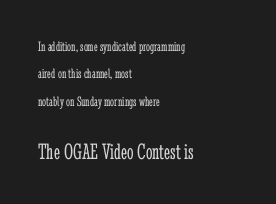
{"italic": "no", "bold": "no", "underline": "no", "align": "left", "line_spacing": "loose", "line_spacing_ratio": 1.95, "letter_spacing": "normal", "letter_spacing_em": 0.0, "larger_block": "second", "size_ratio": 1.64, "glyph_px": 23}
